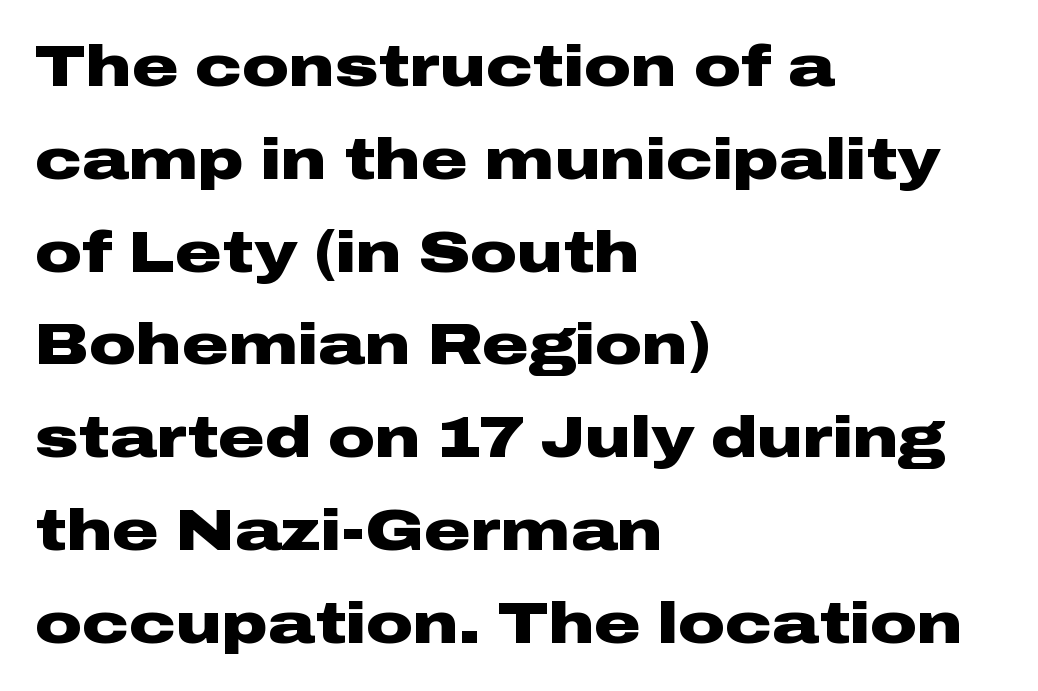
Nothing sits at the stroke ends, so this counts as sans-serif. Compared with an ordinary text face, these strokes are far heavier — a full bold. These lines sit exactly where default settings would place them. A typesetter would mark this as roman, not italic. The string is rendered with underlining switched off.
